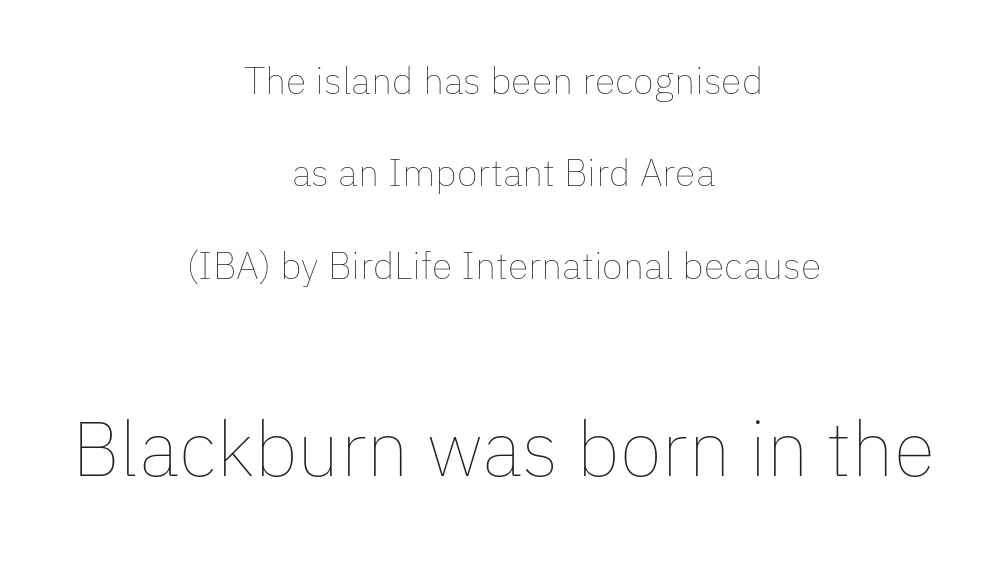
The image shows 77 px thin type, upright; set centered, loose line spacing (2.43x), normal letter spacing, not underlined; the second (bottom) block is 2.03x larger; low stroke contrast and a medium x-height.
